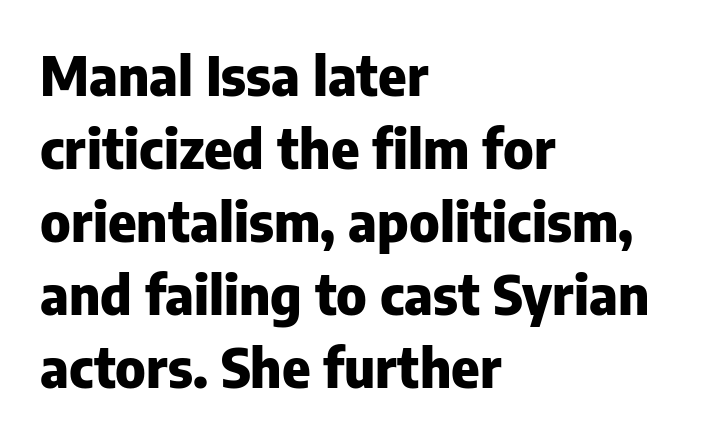
{"serif": "no", "italic": "no", "bold": "yes", "weight": "heavy", "width": "normal", "stroke_contrast": "low", "x_height": "medium", "monospaced": "no", "underline": "no", "align": "left", "line_spacing": "normal", "line_spacing_ratio": 1.35, "letter_spacing": "normal", "letter_spacing_em": 0.0, "glyph_px": 54}
